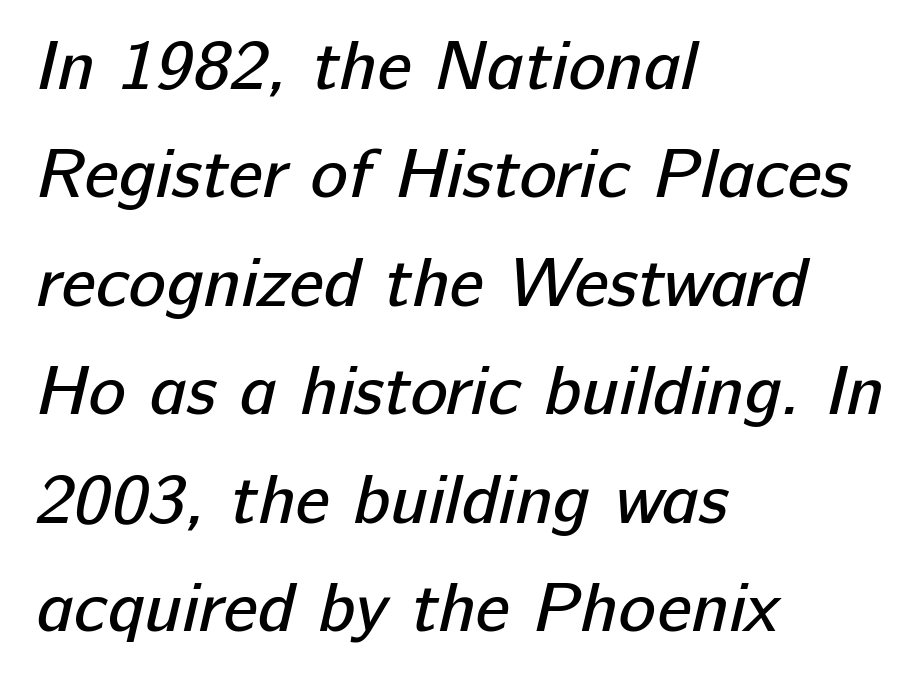
Q: Is the text bold? A: No.
Q: Is the typeface a serif or a sans-serif typeface? A: Sans-serif.
Q: Is the text underlined? A: No.
Q: How is the paragraph aligned? A: Left-aligned.
Q: Is the spacing between letters normal or unusually wide? A: Normal.
Q: Is the spacing between lines tight, normal or loose? A: Normal.
Q: Width (condensed, normal, or wide)? A: Normal.
Q: Stroke contrast? A: Low.
Q: x-height? A: Medium.
Q: Monospaced? A: No.
